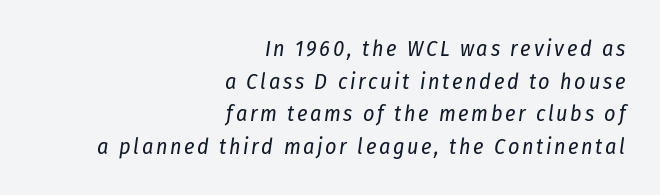
{"italic": "yes", "lean": "right", "slant_degrees": 8, "bold": "no", "underline": "no", "align": "right", "line_spacing": "normal", "line_spacing_ratio": 1.48, "glyph_px": 22}
